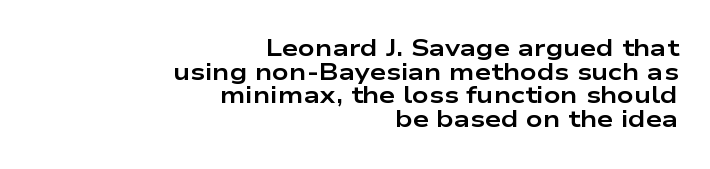
The image shows 23 px bold type, upright; set right-aligned, tight line spacing (1.03x), normal letter spacing, not underlined.
